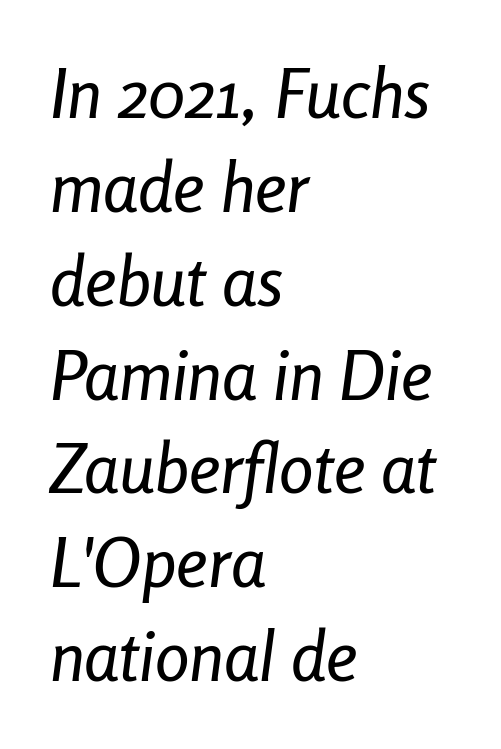
Tall strokes in this sample are angled rather than plumb. The passage shown is typed in a proportional face where columns would drift. Compared with typical body copy, the letter spacing here is the same. Casual observation: everything's shoved over to the left.
